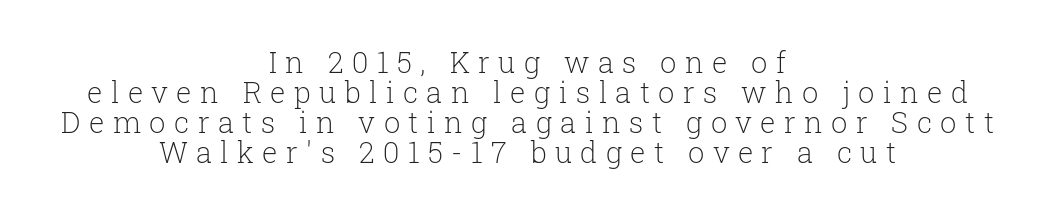
The image shows 29 px light serif type, upright; set centered, tight line spacing (1.03x), unusually wide letter spacing (+0.29 em), not underlined; low stroke contrast and a medium x-height.
